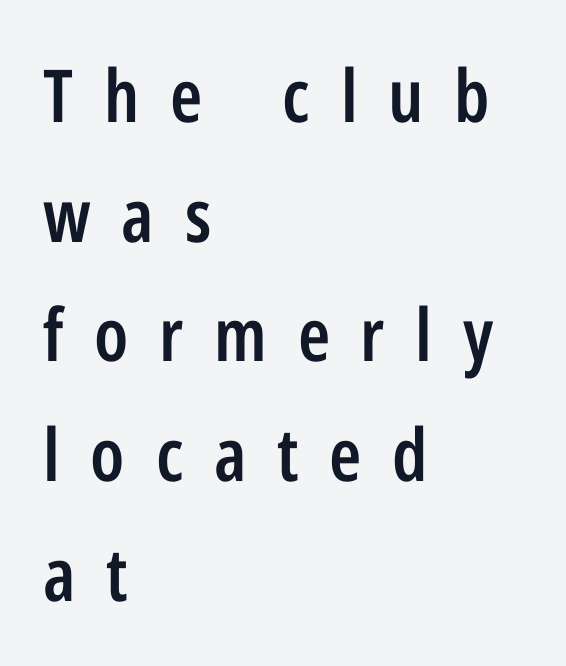
{"serif": "no", "italic": "no", "bold": "semi", "weight": "semibold", "width": "condensed", "stroke_contrast": "low", "x_height": "medium", "monospaced": "no", "underline": "no", "align": "left", "line_spacing": "normal", "line_spacing_ratio": 1.64, "letter_spacing": "wide", "letter_spacing_em": 0.42, "glyph_px": 73}
